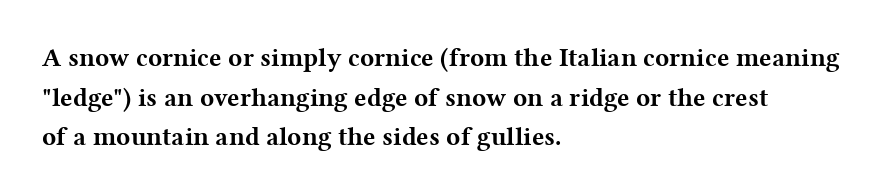
Line spacing here is normal. Words float on clear page, feet unadorned. Each glyph is drawn with heavy, bold strokes. There is no visible air inserted between adjacent glyphs. These lines are set flush left with a ragged right edge. This is roman type, the default non-slanted kind.
